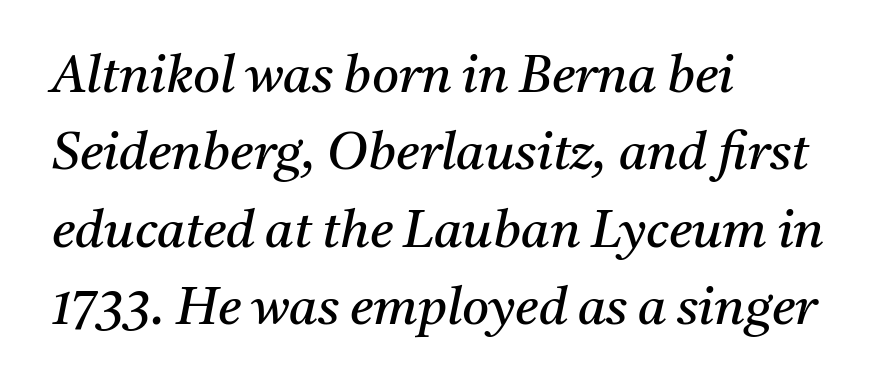
{"serif": "yes", "italic": "yes", "lean": "right", "slant_degrees": 11, "bold": "no", "weight": "regular", "width": "normal", "stroke_contrast": "medium", "x_height": "medium", "monospaced": "no", "underline": "no", "align": "left", "line_spacing": "normal", "line_spacing_ratio": 1.49, "letter_spacing": "normal", "letter_spacing_em": 0.0, "glyph_px": 52}
